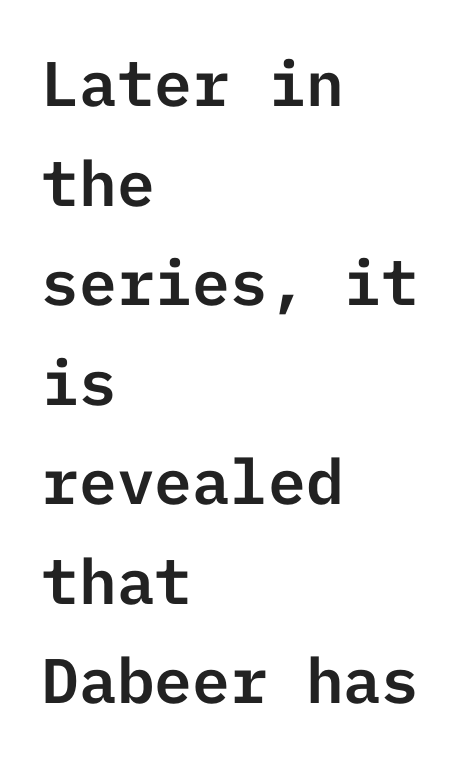
Font category for this specimen: sans-serif. Summary of vertical rhythm: regular, with standard interline spacing. When letters stand straight like this, we call the style roman or upright. Leftover space on each line is placed entirely after the last word. The rendering keeps characters at their native spacing. Letters rest on an invisible, unmarked baseline.
